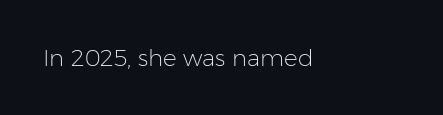
Q: Is the text bold? A: No.
Q: Is the text italic (slanted)? A: No, it is upright.
Q: Is the text underlined? A: No.
Q: Is the spacing between letters normal or unusually wide? A: Normal.
